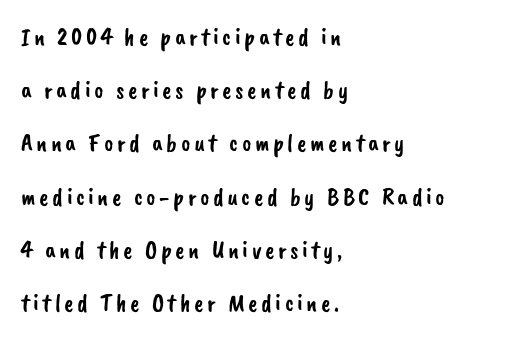
The lines in this sample share a left origin and differ only in where they stop. The strip under each line holds only bare page. Leading is clearly above the norm, producing a sparse column.
